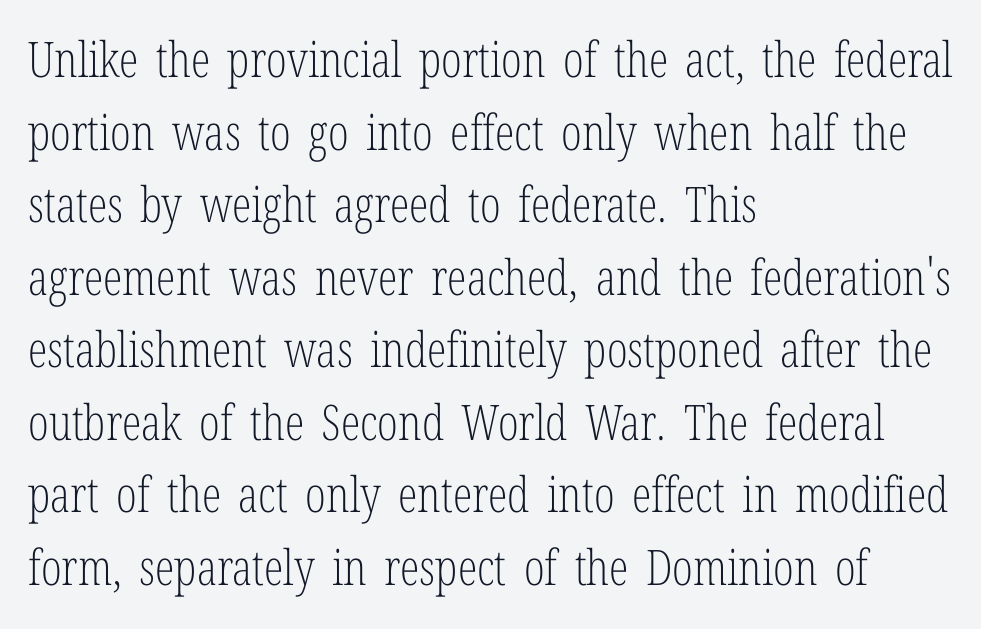
{"serif": "yes", "italic": "no", "bold": "no", "weight": "light", "width": "condensed", "stroke_contrast": "low", "x_height": "medium", "monospaced": "no", "underline": "no", "align": "left", "line_spacing": "normal", "line_spacing_ratio": 1.48, "letter_spacing": "normal", "letter_spacing_em": 0.0, "glyph_px": 49}
